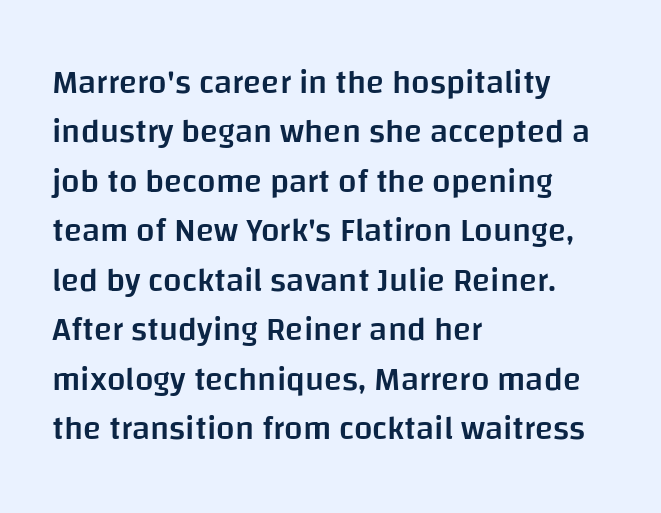
Is this a fixed-width face? No — the glyphs have proportional, varying widths. The lines in this sample share a left origin and differ only in where they stop. Reading down the column, the eye jumps a familiar distance to each next line. Characters remain perfectly vertical along every line.
